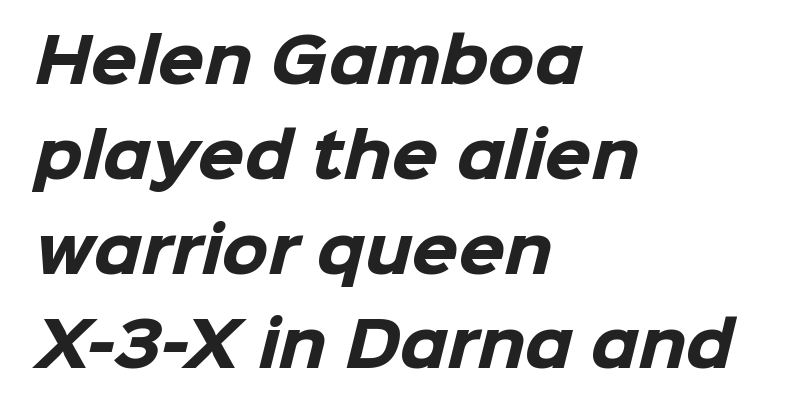
If you drew a ruler down the left edge, every line would touch it. Examine the stroke ends and you'll find no serifs. Plenty of ink on the page — the face is bold. The rendering uses a moderate line-height, typical for paragraphs. Does extra space separate the letters? No, they use regular spacing. You could not count columns in this text — the font is proportionally spaced.
